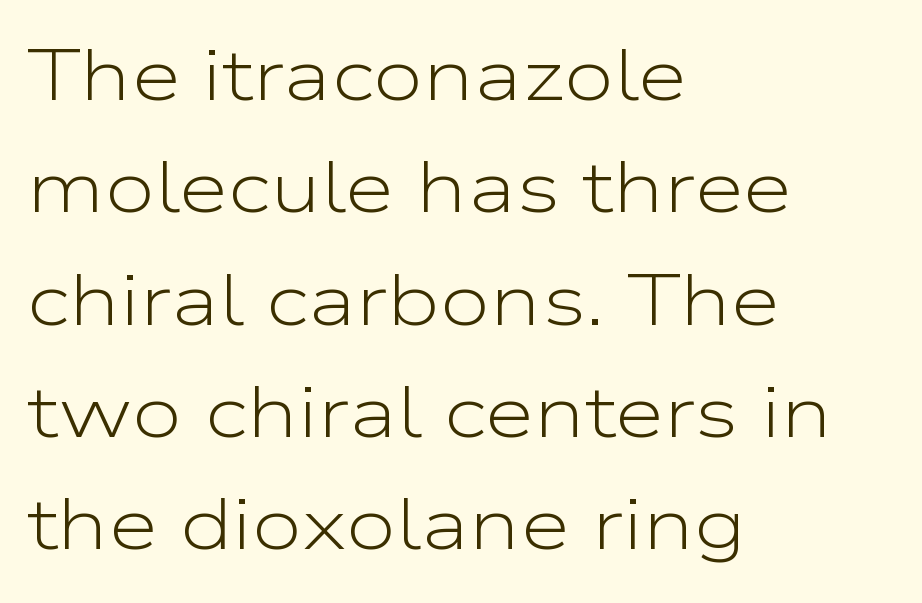
Note the varied advance widths — an 'i' is clearly narrower than an 'm'. Does the type have serifs? No, each stem ends abruptly. The passage shown is not underscored anywhere. No italicization has been applied; the sample stays upright. This rendering uses left alignment, leaving the right contour irregular.
